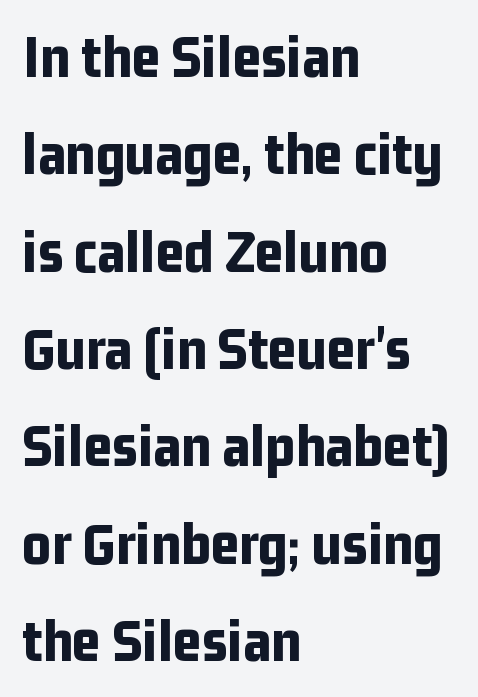
{"serif": "no", "italic": "no", "bold": "yes", "weight": "bold", "width": "condensed", "stroke_contrast": "low", "x_height": "medium", "monospaced": "no", "underline": "no", "align": "left", "line_spacing": "normal", "line_spacing_ratio": 1.57, "letter_spacing": "normal", "letter_spacing_em": 0.0, "glyph_px": 62}
